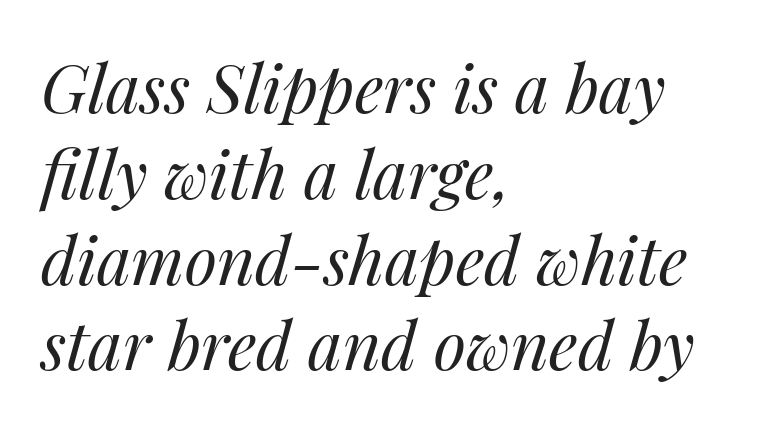
{"italic": "yes", "lean": "right", "slant_degrees": 14, "bold": "no", "weight": "regular", "width": "normal", "stroke_contrast": "medium", "x_height": "medium", "monospaced": "no", "underline": "no", "align": "left", "line_spacing": "normal", "line_spacing_ratio": 1.3, "letter_spacing": "normal", "letter_spacing_em": 0.0, "glyph_px": 66}
